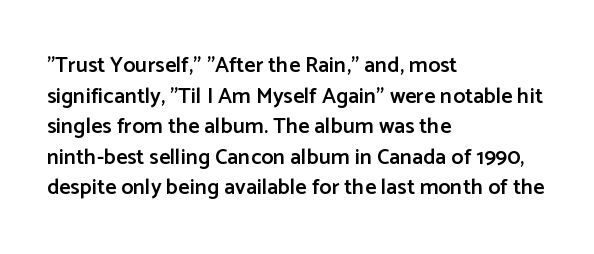
When letters stand straight like this, we call the style roman or upright. The space beneath each line is pristine and unruled. Horizontal alignment here is leftward, the default for most running prose. The gaps between neighbouring characters are ordinary and unremarkable. Students, this is semibold: more ink than regular, less than bold.
